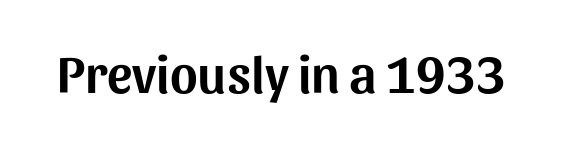
Q: Is the text italic (slanted)? A: No, it is upright.
Q: Is the typeface a serif or a sans-serif typeface? A: Sans-serif.
Q: Is the text underlined? A: No.
Q: Is the spacing between letters normal or unusually wide? A: Normal.
Q: Width (condensed, normal, or wide)? A: Normal.
Q: Stroke contrast? A: Medium.
Q: x-height? A: Medium.
Q: Monospaced? A: No.
